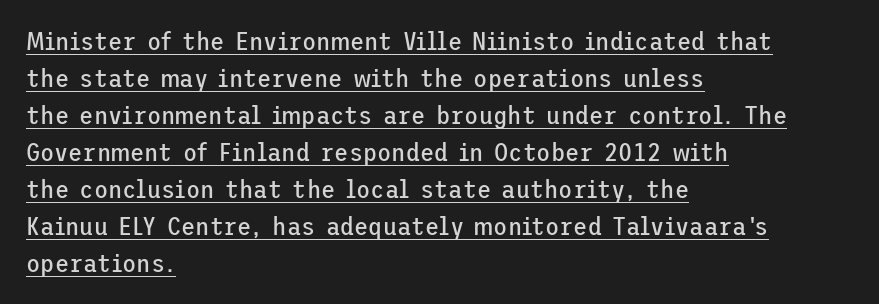
The image shows 26 px text type, upright; set left-aligned, normal line spacing (1.42x), normal letter spacing, underlined.
